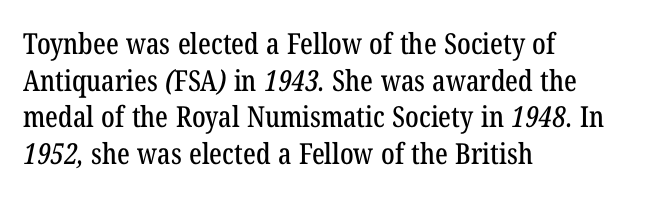
{"serif": "yes", "width": "condensed", "stroke_contrast": "low", "x_height": "medium", "monospaced": "no", "underline": "no", "align": "left", "line_spacing": "normal", "line_spacing_ratio": 1.26, "letter_spacing": "normal", "letter_spacing_em": 0.0, "glyph_px": 29}
